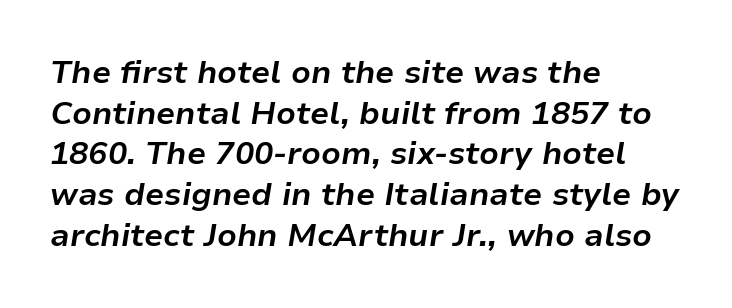
The image shows 32 px bold type, italic (leaning right); set left-aligned, normal line spacing (1.27x), normal letter spacing, not underlined; low stroke contrast and a medium x-height.
